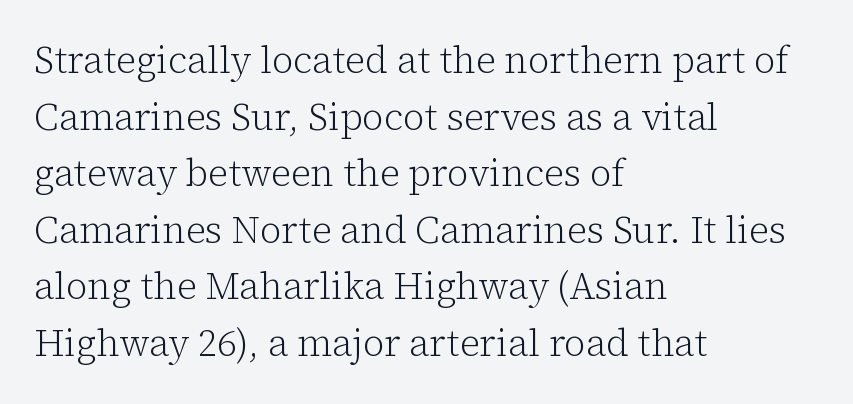
Horizontal alignment here is leftward, the default for most running prose. Spacing between characters is what you'd get straight out of the box. What kind of face is this? One with serifs. This reads as an unemphasized weight, regular at the heaviest. Varying glyph widths throughout — classic text-font behaviour.
